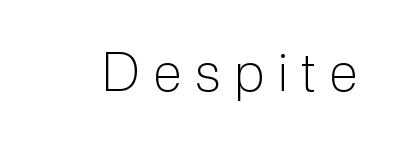
The string is rendered with underlining switched off. Weight: not bold — regular or lighter. Character widths vary here, with narrow letters taking less room than wide ones. Does the type have serifs? No, each stem ends abruptly. Tracking here is generous; glyphs stand well apart from one another. It's the straight-up-and-down kind of type.
